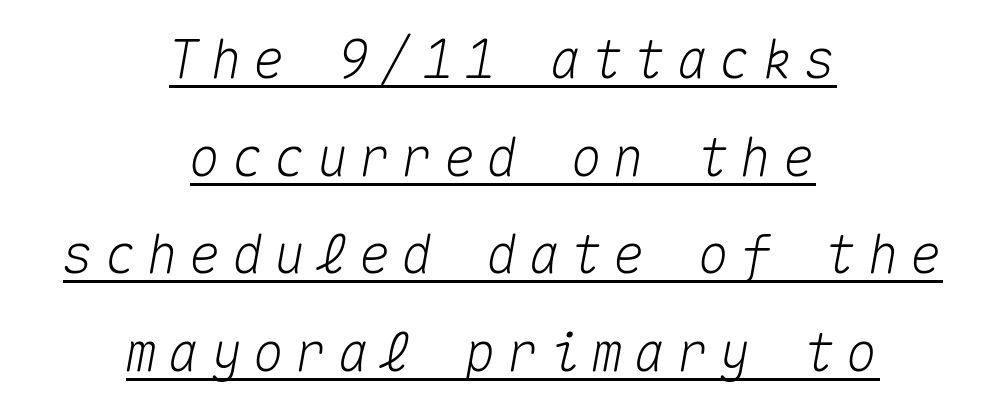
{"italic": "yes", "lean": "right", "slant_degrees": 10, "width": "normal", "stroke_contrast": "medium", "x_height": "medium", "monospaced": "yes", "underline": "yes", "align": "center", "line_spacing_ratio": 1.84, "letter_spacing": "wide", "letter_spacing_em": 0.2, "glyph_px": 53}
